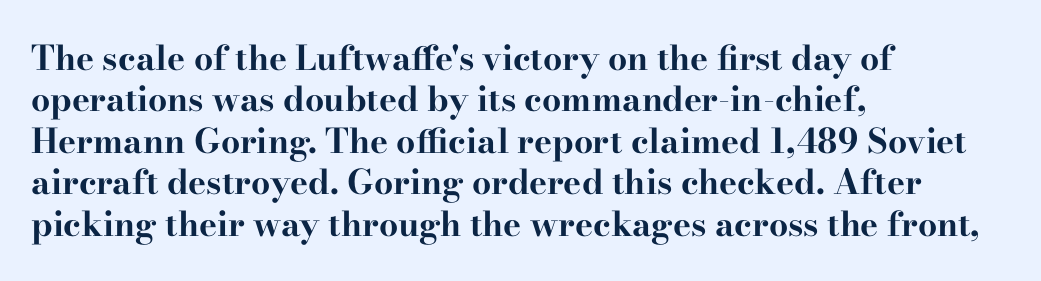
{"serif": "yes", "italic": "no", "bold": "yes", "weight": "bold", "width": "wide", "stroke_contrast": "high", "x_height": "small", "monospaced": "no", "underline": "no", "align": "left", "line_spacing_ratio": 1.22, "letter_spacing": "normal", "letter_spacing_em": 0.0, "glyph_px": 34}
